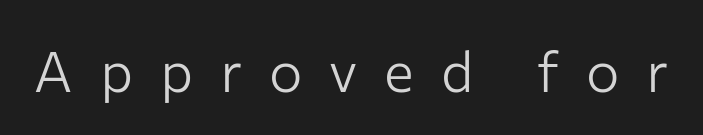
The image shows 56 px light sans-serif type, upright; set unusually wide letter spacing (+0.48 em), not underlined; low stroke contrast and a medium x-height.
